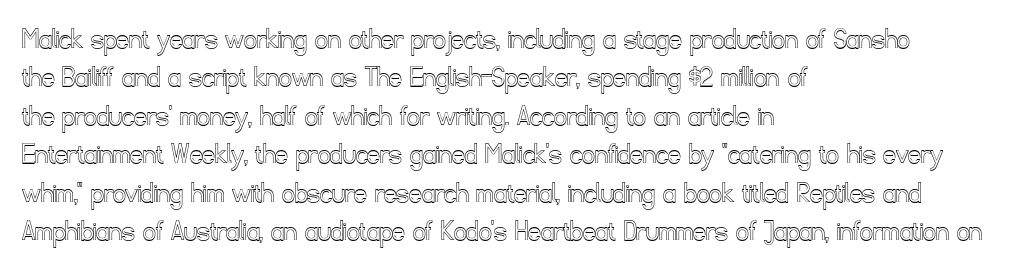
Caption: multi-line text, flush left, ragged right. Varying glyph widths throughout — classic text-font behaviour. Ascenders rise straight up at ninety degrees. Spacing between characters is what you'd get straight out of the box. A clean baseline with only descenders dipping below it.
